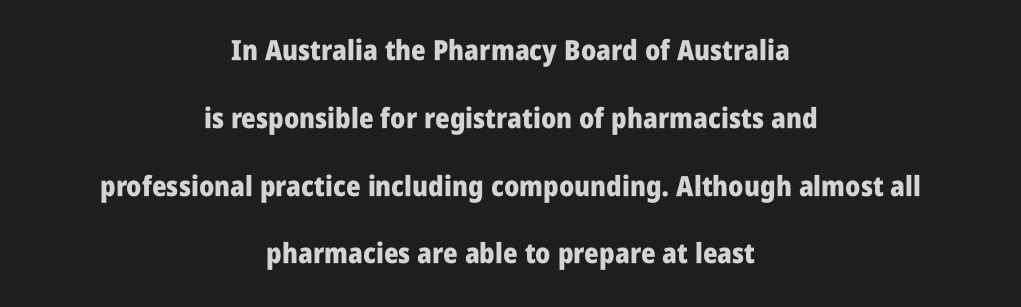
No extra tracking has been applied to these lines. Leftover space on each line is divided equally before and after the words. Weight: bold. Does the lettering tilt? It doesn't — this is upright.
